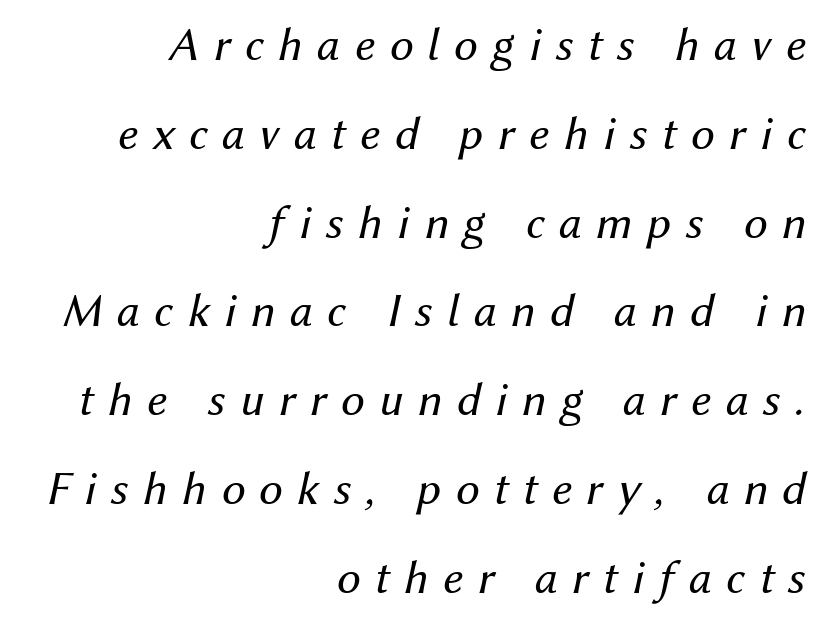
Think of a printed novel: that variable character pitch is what you see here. This is not heavy type; no bold has been used. Posture: slanted. Caption: expanded tracking, letters set apart. Leftover space on each line is placed entirely before the opening word. A clean baseline with only descenders dipping below it.
